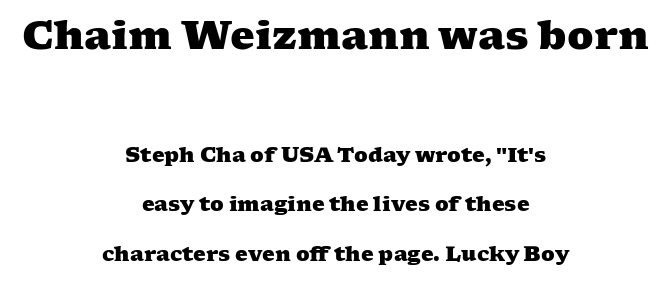
The image shows 39 px heavy, wide serif type; set centered, loose line spacing (2.46x), normal letter spacing, not underlined; the first (top) block is 1.95x larger; medium stroke contrast and a medium x-height.
